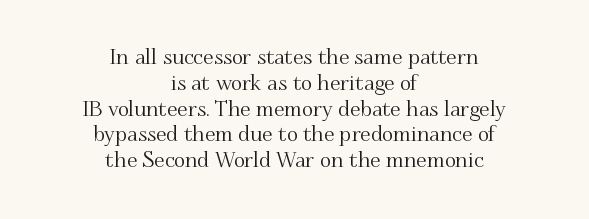
Q: Is the text italic (slanted)? A: No, it is upright.
Q: Is the text underlined? A: No.
Q: How is the paragraph aligned? A: Centered.
Q: Is the spacing between letters normal or unusually wide? A: Normal.
